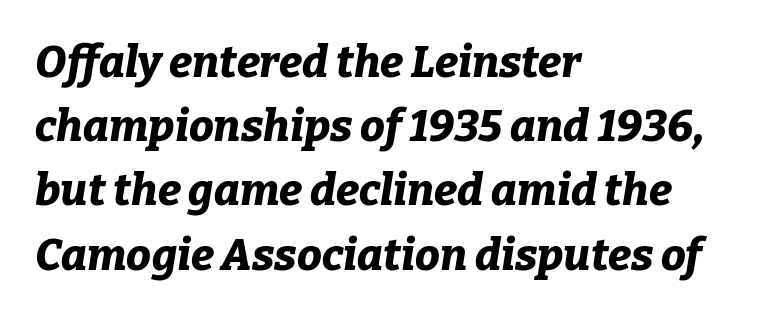
The image shows 44 px bold type, italic (leaning right); set left-aligned, normal line spacing (1.46x), normal letter spacing, not underlined; low stroke contrast and a medium x-height.
